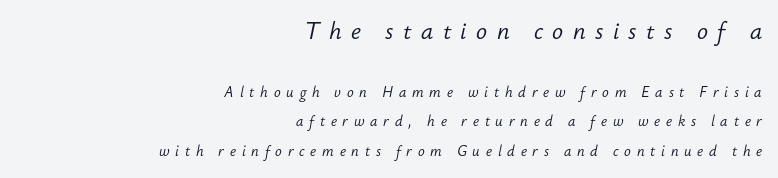
The type is letterspaced generously, with wide tracking. The earlier block is typeset at a bigger size than the later block. Heaviness? Minimal to ordinary, like unemphasized prose. Every row of glyphs terminates at an identical x-position on the right. The letters are slanted; this is an italic face. Notice the wide empty band between every row — that's loose leading.
